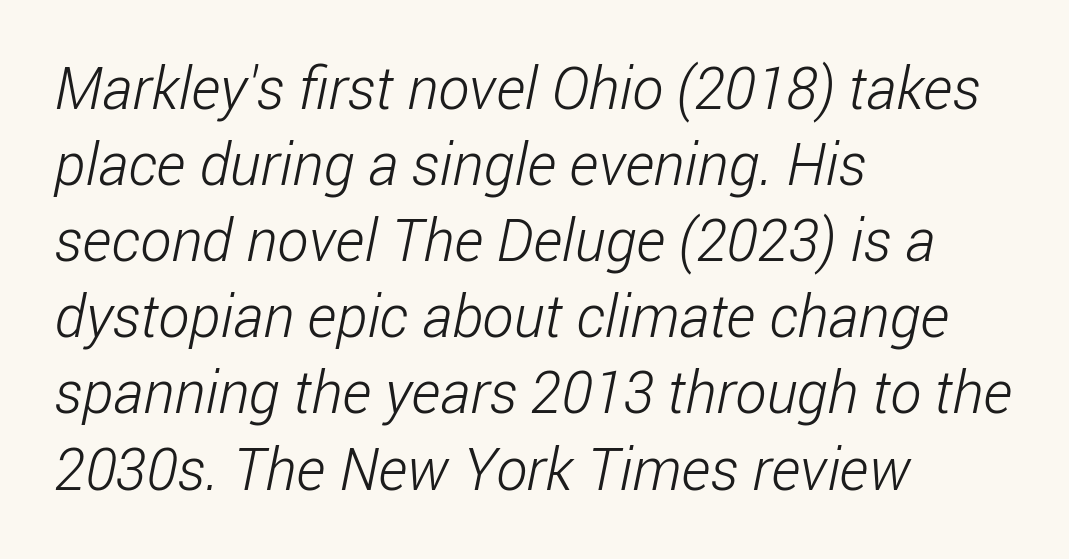
The rendering shows plain stroke endings on the letterforms — a sans-serif design. The weight tops out at a normal text grade. No word sits above an underline. Proportional: the letters do not fall into vertical columns.
